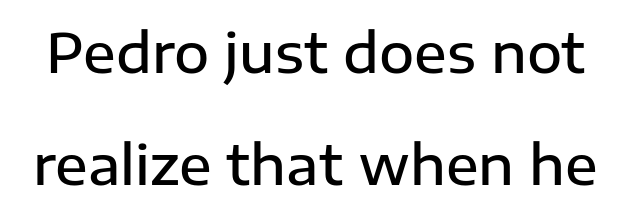
The image shows 54 px semibold sans-serif type, upright; set loose line spacing (2.07x), normal letter spacing, not underlined; low stroke contrast and a medium x-height.
